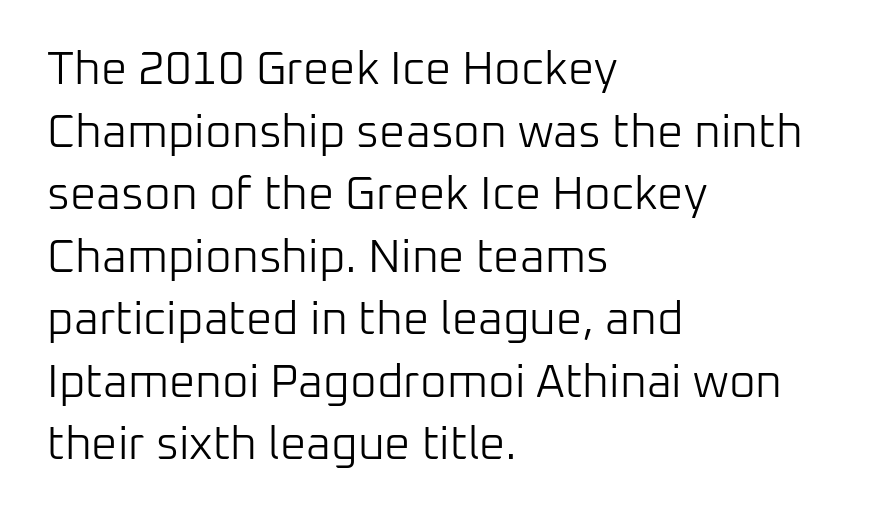
{"serif": "no", "italic": "no", "bold": "no", "weight": "light", "width": "normal", "stroke_contrast": "low", "x_height": "medium", "monospaced": "no", "underline": "no", "align": "left", "line_spacing": "normal", "line_spacing_ratio": 1.36, "letter_spacing": "normal", "letter_spacing_em": 0.0, "glyph_px": 46}
